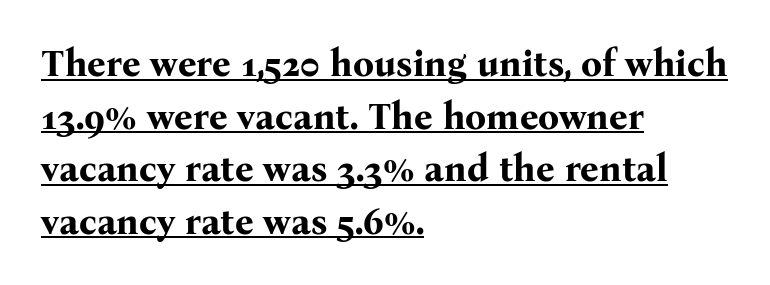
Compared with typical paragraphs, the rows here are spaced about the same. This rendering uses left alignment, leaving the right contour irregular. The letters advance in unequal steps, a hallmark of proportional type. Is the letter spacing exaggerated? No — it looks like the ordinary default. A roman cut, with each character standing at attention.
